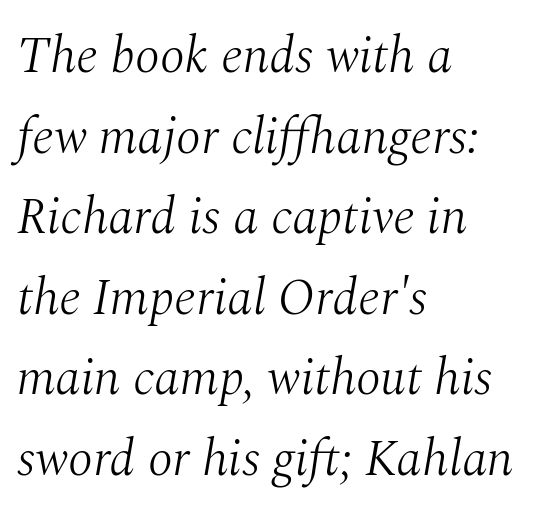
Nobody drew a line under any word here. A typesetter would mark this as italic. Letter spacing: default. A typesetter would call this proportional, since set widths differ per character. Horizontal bands of white between lines are of average thickness.
